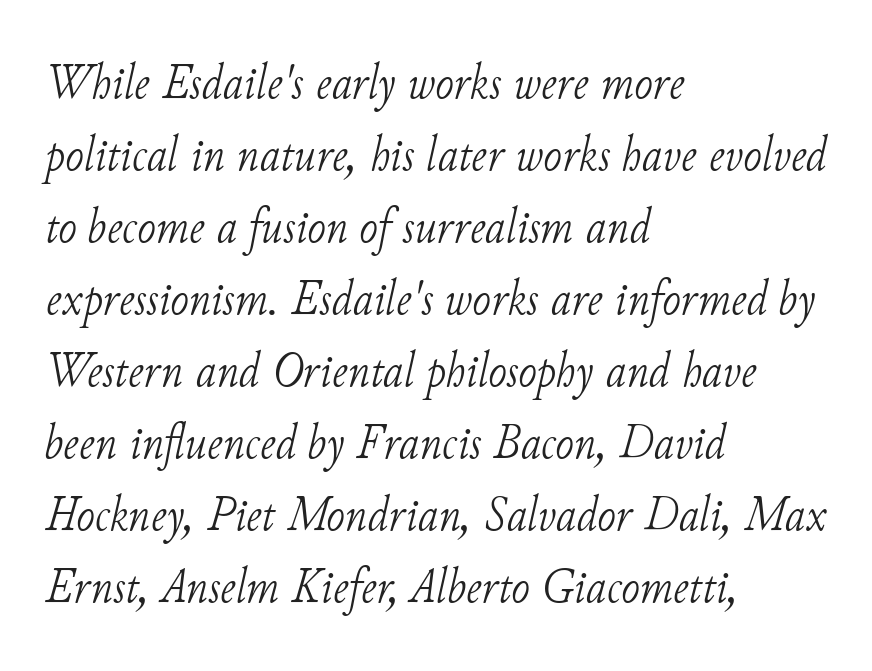
{"serif": "yes", "italic": "yes", "lean": "right", "slant_degrees": 11, "bold": "no", "weight": "light", "width": "normal", "stroke_contrast": "low", "x_height": "small", "monospaced": "no", "underline": "no", "align": "left", "line_spacing": "normal", "line_spacing_ratio": 1.44, "letter_spacing": "normal", "letter_spacing_em": 0.0, "glyph_px": 50}
